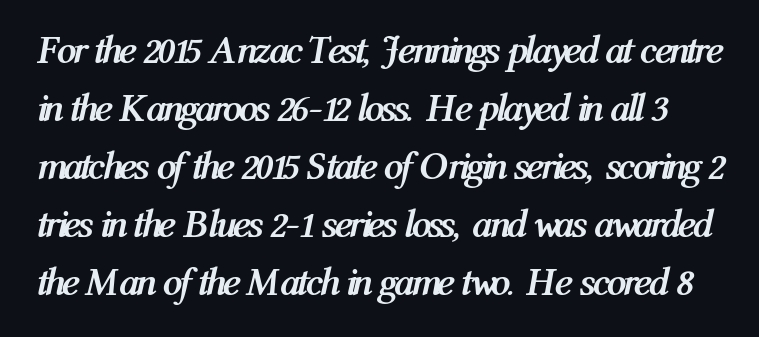
The specimen omits any rule beneath the text block's lines. Spacing between characters is what you'd get straight out of the box. The typesetting leans heavy: a genuine bold. The face used here has a pronounced slope to its letters. Regarding leading, the lines here are spaced in the standard way.
